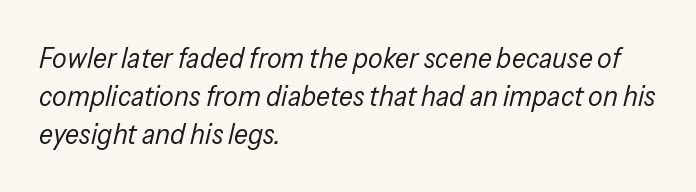
The image shows 29 px regular-weight, condensed type, italic (leaning right); set left-aligned, normal line spacing (1.31x), normal letter spacing, not underlined; low stroke contrast and a medium x-height.
